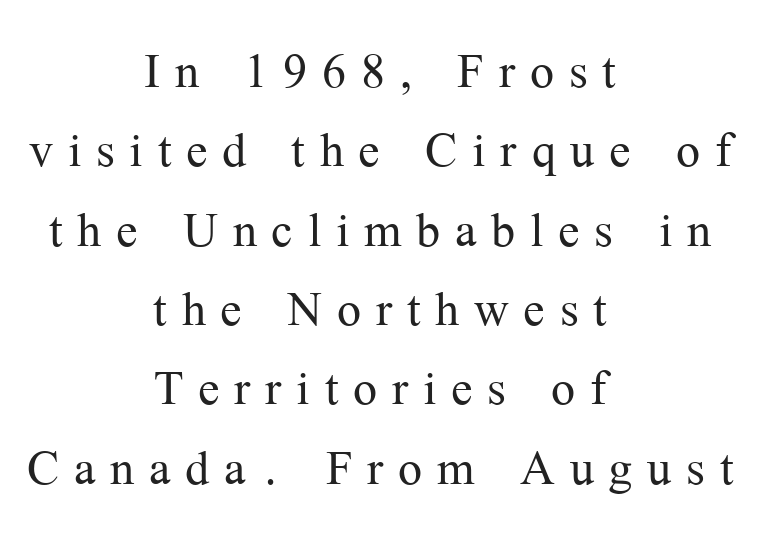
{"serif": "yes", "italic": "no", "bold": "no", "weight": "light", "width": "normal", "stroke_contrast": "medium", "x_height": "medium", "monospaced": "no", "underline": "no", "align": "center", "line_spacing_ratio": 1.24, "letter_spacing": "wide", "letter_spacing_em": 0.23, "glyph_px": 64}
